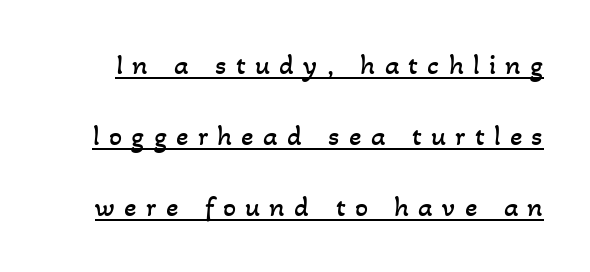
A baseline rule has been typeset under these characters. Vertically, the passage feels expansive, rows floating well apart. Nothing heavy about these letters — not bold at all. Observe the wide spacing: letters keep a clear distance from each other. Varying glyph widths throughout — classic text-font behaviour.
